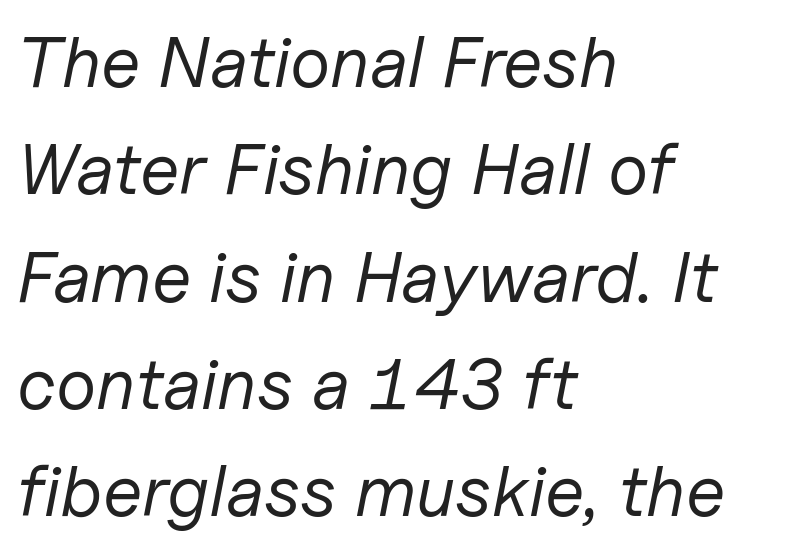
Q: Is the text bold? A: No.
Q: Is the text italic (slanted)? A: Yes, it leans right by about 11 degrees.
Q: Is the text underlined? A: No.
Q: How is the paragraph aligned? A: Left-aligned.
Q: Is the spacing between letters normal or unusually wide? A: Normal.
Q: Is the spacing between lines tight, normal or loose? A: Normal.
Q: Width (condensed, normal, or wide)? A: Normal.
Q: Stroke contrast? A: Low.
Q: x-height? A: Medium.
Q: Monospaced? A: No.
